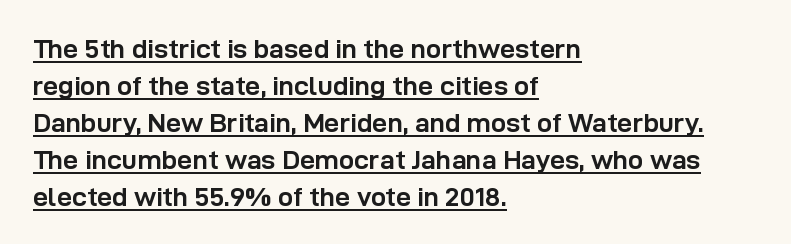
Q: Is the text bold? A: Yes.
Q: Is the text italic (slanted)? A: No, it is upright.
Q: Is the text underlined? A: Yes.
Q: How is the paragraph aligned? A: Left-aligned.
Q: Is the spacing between letters normal or unusually wide? A: Normal.
Q: Is the spacing between lines tight, normal or loose? A: Normal.
